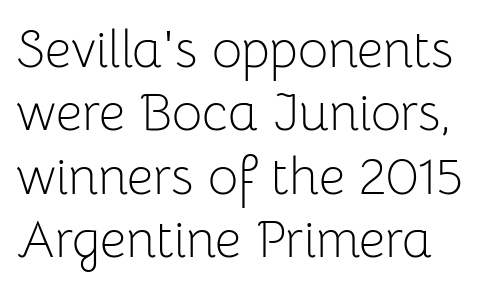
A typesetter would mark this as roman, not italic. Plain, unruled lines of type. What stands out about the letter spacing? Nothing — it is the standard amount. The rendering uses natural spacing where letterforms have individual widths.
